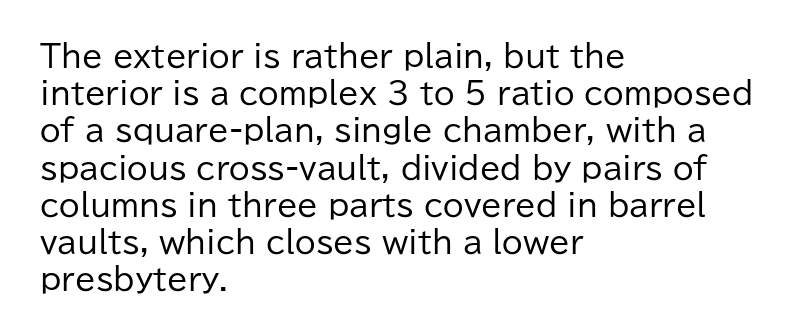
{"serif": "no", "italic": "no", "bold": "no", "weight": "regular", "width": "normal", "stroke_contrast": "low", "x_height": "medium", "monospaced": "no", "underline": "no", "align": "left", "line_spacing_ratio": 1.24, "letter_spacing": "normal", "letter_spacing_em": 0.0, "glyph_px": 30}
